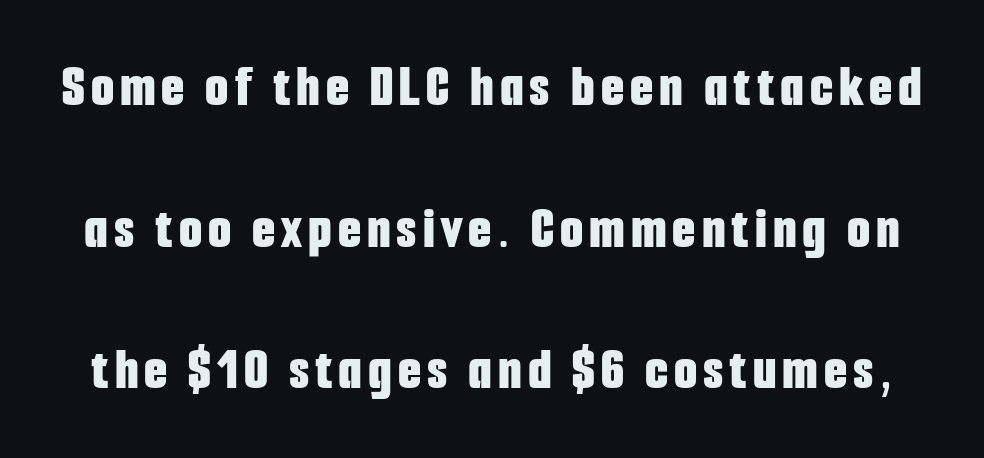
{"serif": "no", "italic": "no", "bold": "yes", "weight": "bold", "width": "condensed", "stroke_contrast": "low", "x_height": "medium", "monospaced": "no", "underline": "no", "line_spacing": "loose", "line_spacing_ratio": 2.36, "glyph_px": 60}
